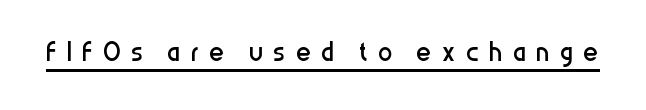
The image shows 36 px regular-weight, condensed sans-serif type, upright; set unusually wide letter spacing (+0.29 em), underlined; low stroke contrast and a medium x-height.
